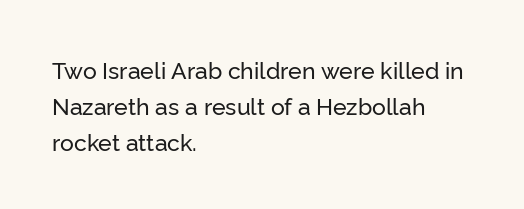
The passage shown has conventional tracking throughout. The axis of the letterforms is exactly vertical. In CSS terms this would be text-align: left. The area under the type is left untouched.
